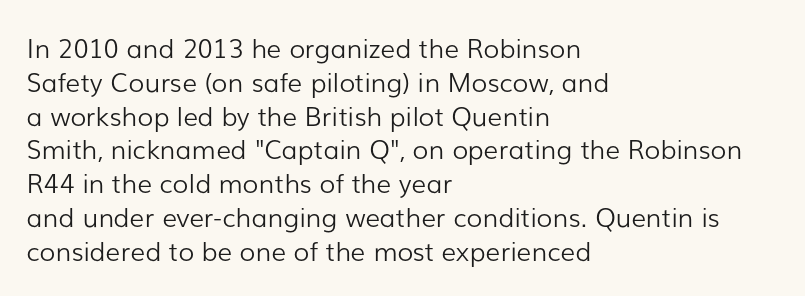
{"italic": "no", "bold": "no", "underline": "no", "align": "left", "line_spacing": "normal", "line_spacing_ratio": 1.3, "letter_spacing": "normal", "letter_spacing_em": 0.0, "glyph_px": 26}
